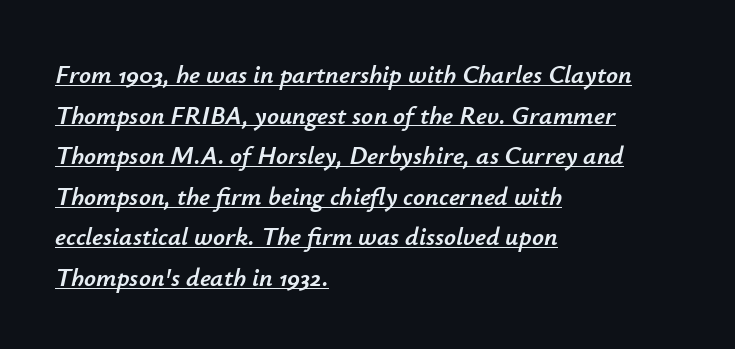
The image shows 26 px text type, italic (leaning right); set left-aligned, normal line spacing (1.56x), normal letter spacing, underlined.
